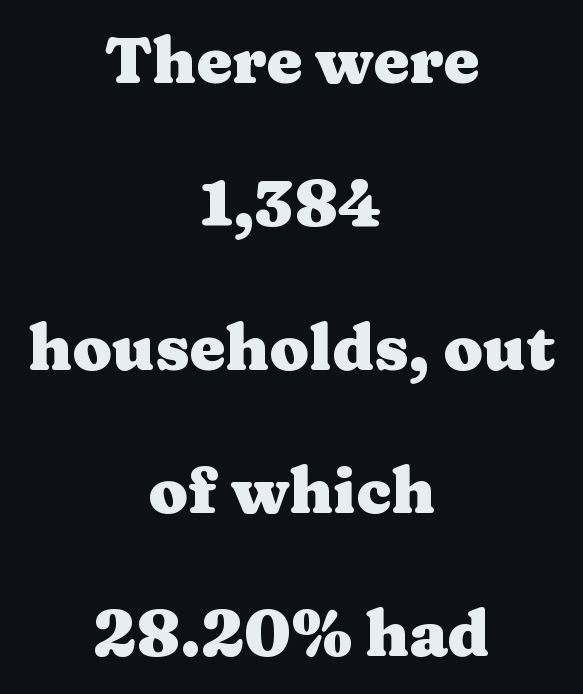
The image shows 64 px heavy, wide serif type, upright; set centered, loose line spacing (2.24x), normal letter spacing, not underlined; medium stroke contrast and a medium x-height.
